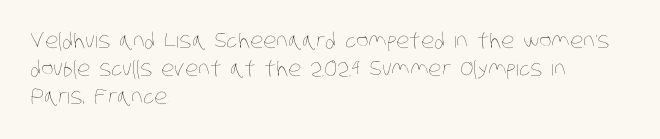
The image shows 21 px text type; set left-aligned, normal line spacing (1.34x), normal letter spacing, not underlined.
